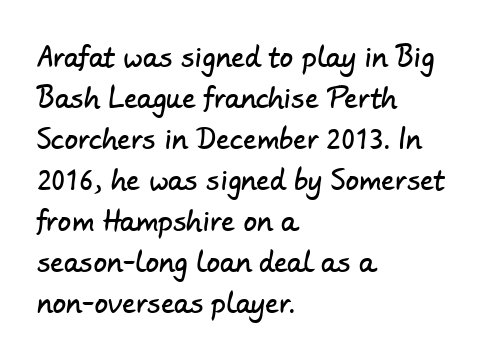
Q: Is the text underlined? A: No.
Q: How is the paragraph aligned? A: Left-aligned.
Q: Is the spacing between letters normal or unusually wide? A: Normal.
Q: Is the spacing between lines tight, normal or loose? A: Normal.
